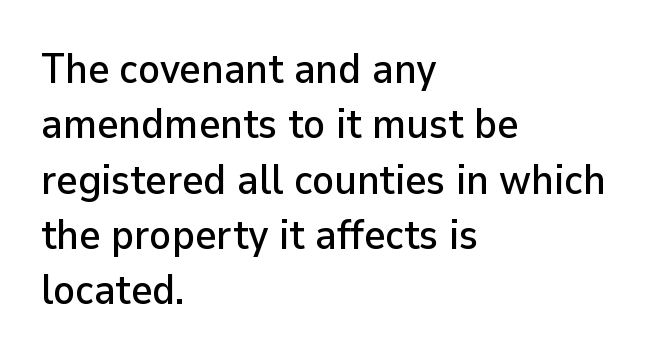
Q: Is the text italic (slanted)? A: No, it is upright.
Q: Is the typeface a serif or a sans-serif typeface? A: Sans-serif.
Q: Is the text underlined? A: No.
Q: How is the paragraph aligned? A: Left-aligned.
Q: Is the spacing between letters normal or unusually wide? A: Normal.
Q: Is the spacing between lines tight, normal or loose? A: Normal.
Q: Width (condensed, normal, or wide)? A: Normal.
Q: Stroke contrast? A: Low.
Q: x-height? A: Medium.
Q: Monospaced? A: No.
